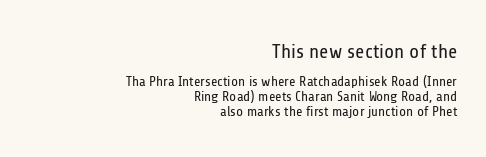
The image shows 20 px text type, upright; set right-aligned, tight line spacing (1.07x), normal letter spacing, not underlined; the first (top) block is 1.43x larger.
